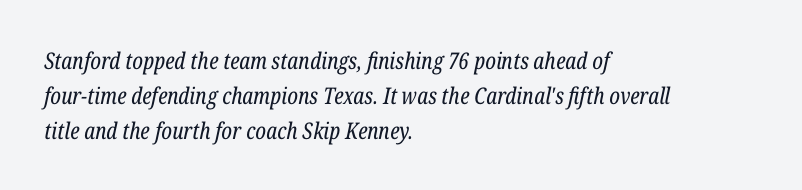
{"italic": "yes", "lean": "right", "slant_degrees": 12, "bold": "no", "underline": "no", "align": "left", "line_spacing": "normal", "line_spacing_ratio": 1.52, "letter_spacing": "normal", "letter_spacing_em": 0.0, "glyph_px": 23}
